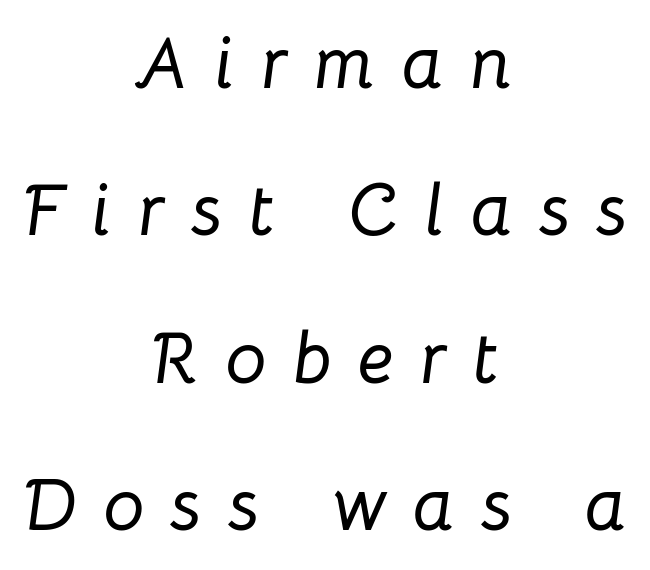
The image shows 73 px text type, italic (leaning right); set centered, loose line spacing (2.02x), unusually wide letter spacing (+0.36 em), not underlined; low stroke contrast and a medium x-height.
